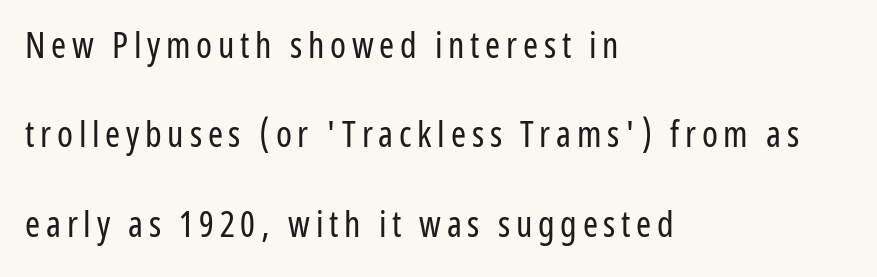
The image shows 36 px regular-weight, condensed sans-serif type, upright; set left-aligned, loose line spacing (2.48x), not underlined; low stroke contrast and a medium x-height.
